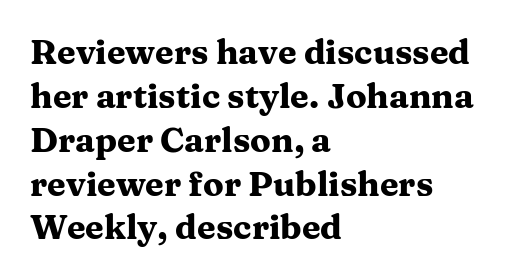
Q: Is the text bold? A: Yes.
Q: Is the text italic (slanted)? A: No, it is upright.
Q: Is the typeface a serif or a sans-serif typeface? A: Serif.
Q: Is the text underlined? A: No.
Q: How is the paragraph aligned? A: Left-aligned.
Q: Is the spacing between letters normal or unusually wide? A: Normal.
Q: Is the spacing between lines tight, normal or loose? A: Normal.
Q: Width (condensed, normal, or wide)? A: Wide.
Q: Stroke contrast? A: Medium.
Q: x-height? A: Medium.
Q: Monospaced? A: No.
